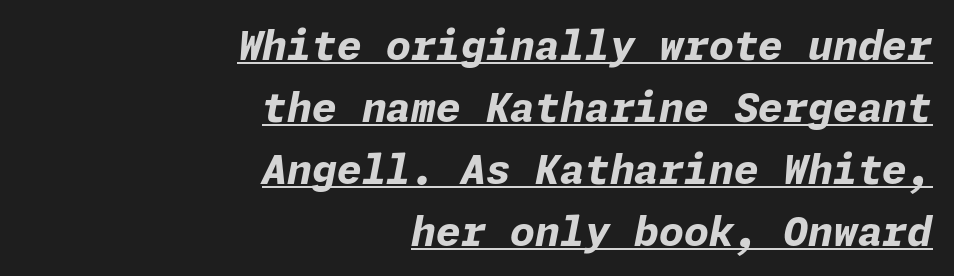
{"italic": "yes", "lean": "right", "slant_degrees": 11, "bold": "yes", "weight": "bold", "width": "normal", "stroke_contrast": "low", "x_height": "medium", "underline": "yes", "align": "right", "line_spacing": "normal", "line_spacing_ratio": 1.55, "letter_spacing": "normal", "letter_spacing_em": 0.0, "glyph_px": 40}
